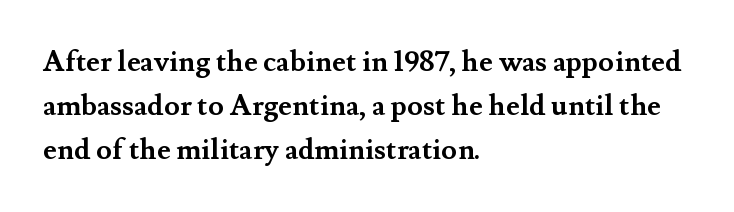
Q: Is the text bold? A: Yes.
Q: Is the text italic (slanted)? A: No, it is upright.
Q: Is the typeface a serif or a sans-serif typeface? A: Serif.
Q: Is the text underlined? A: No.
Q: How is the paragraph aligned? A: Left-aligned.
Q: Is the spacing between letters normal or unusually wide? A: Normal.
Q: Is the spacing between lines tight, normal or loose? A: Normal.
Q: Width (condensed, normal, or wide)? A: Normal.
Q: Stroke contrast? A: Medium.
Q: x-height? A: Small.
Q: Monospaced? A: No.
